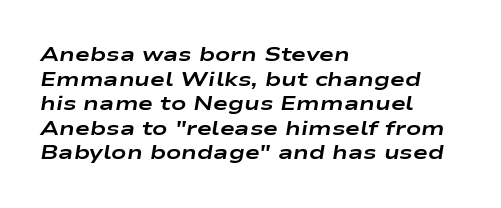
Strokes here are thick enough to call this a true bold. The text block is weighted toward the left margin, trailing off unevenly rightward. Letters rest on an invisible, unmarked baseline. Tall strokes in this sample are angled rather than plumb. Default kerning and tracking; the words read as compact shapes.
